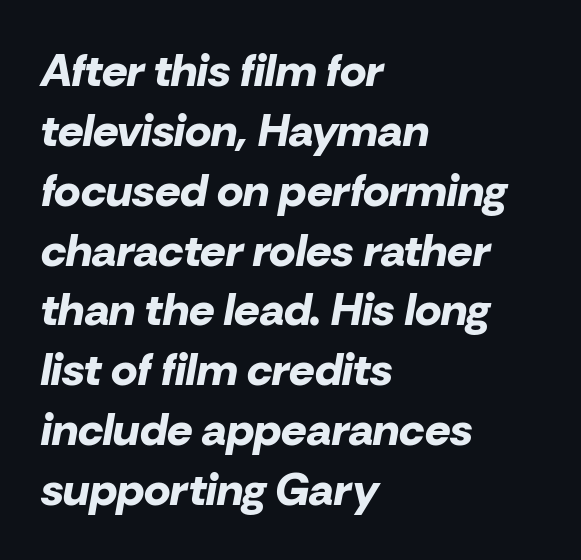
Is the type bold? Yes — the strokes are clearly thick and heavy. This sample uses an oblique cut, with every glyph tilted off the vertical. The paragraph has a hard left edge and a soft right edge. A typesetter would call this proportional, since set widths differ per character. Regarding leading, the lines here are spaced in the standard way.
